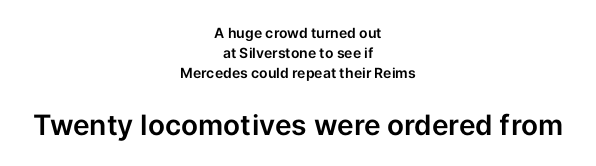
Q: Is the text italic (slanted)? A: No, it is upright.
Q: Is the typeface a serif or a sans-serif typeface? A: Sans-serif.
Q: Is the text underlined? A: No.
Q: How is the paragraph aligned? A: Centered.
Q: Is the spacing between letters normal or unusually wide? A: Normal.
Q: Is the spacing between lines tight, normal or loose? A: Normal.
Q: Which block of text is set in a larger size, the first (top) or the second (bottom)? A: The second (bottom) one.
Q: Width (condensed, normal, or wide)? A: Normal.
Q: Stroke contrast? A: Low.
Q: x-height? A: Medium.
Q: Monospaced? A: No.
